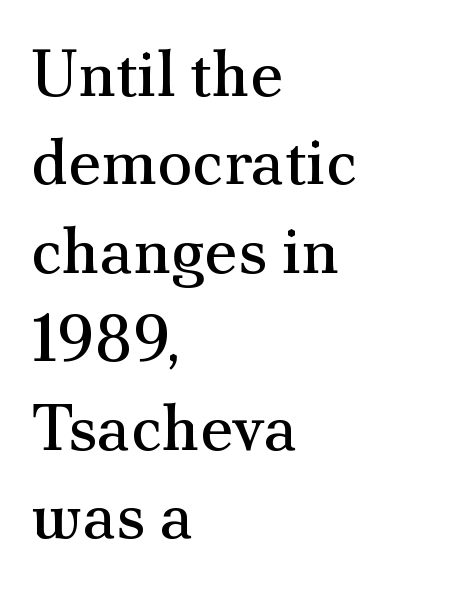
Q: Is the text bold? A: No.
Q: Is the text italic (slanted)? A: No, it is upright.
Q: Is the typeface a serif or a sans-serif typeface? A: Serif.
Q: Is the text underlined? A: No.
Q: How is the paragraph aligned? A: Left-aligned.
Q: Is the spacing between letters normal or unusually wide? A: Normal.
Q: Is the spacing between lines tight, normal or loose? A: Normal.
Q: Width (condensed, normal, or wide)? A: Normal.
Q: Stroke contrast? A: Medium.
Q: x-height? A: Small.
Q: Monospaced? A: No.
